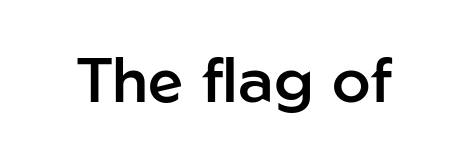
Notice how the stems are strictly vertical — no italics here. Check where the strokes stop: nothing finishes them off — pure sans. Stems and bowls a touch heavier than normal — semibold. The face used here is proportionally spaced, like ordinary book or web type.
